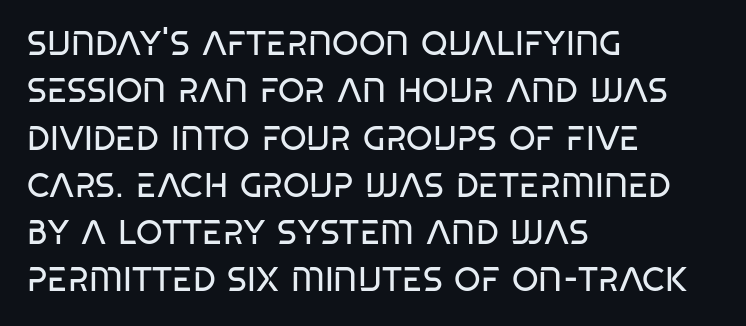
The letters carry no serifs — their stems end cleanly without finishing strokes. Compared with a centered layout, this one pins lines to the left instead. Italic? Not at all — the glyphs are vertical. Tracking value appears to be zero — textbook default spacing. The passage shown is typed in a proportional face where columns would drift. The designer left line spacing at the default.
